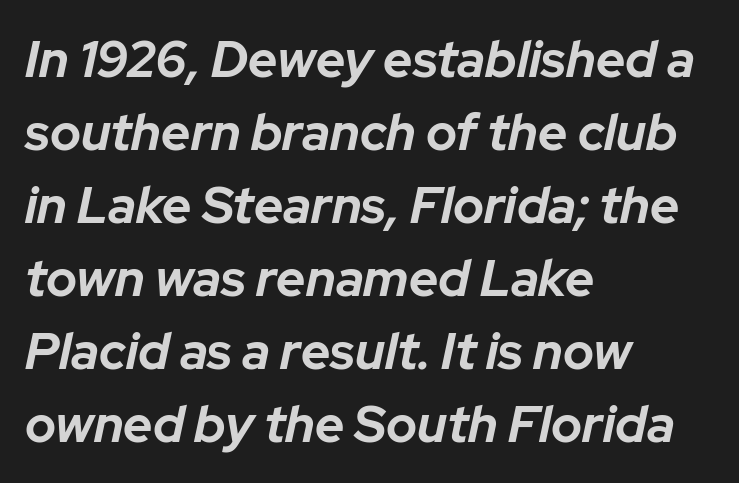
{"italic": "yes", "lean": "right", "slant_degrees": 12, "bold": "yes", "weight": "bold", "width": "normal", "stroke_contrast": "low", "x_height": "medium", "monospaced": "no", "underline": "no", "align": "left", "line_spacing": "normal", "line_spacing_ratio": 1.43, "letter_spacing": "normal", "letter_spacing_em": 0.0, "glyph_px": 51}
